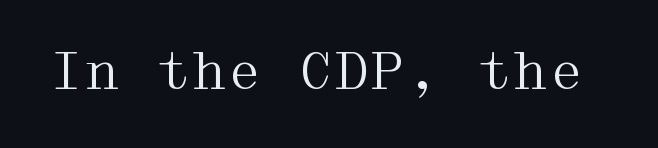
{"serif": "yes", "italic": "no", "bold": "no", "weight": "regular", "width": "wide", "stroke_contrast": "medium", "x_height": "medium", "underline": "no", "letter_spacing": "normal", "letter_spacing_em": 0.0, "glyph_px": 51}
